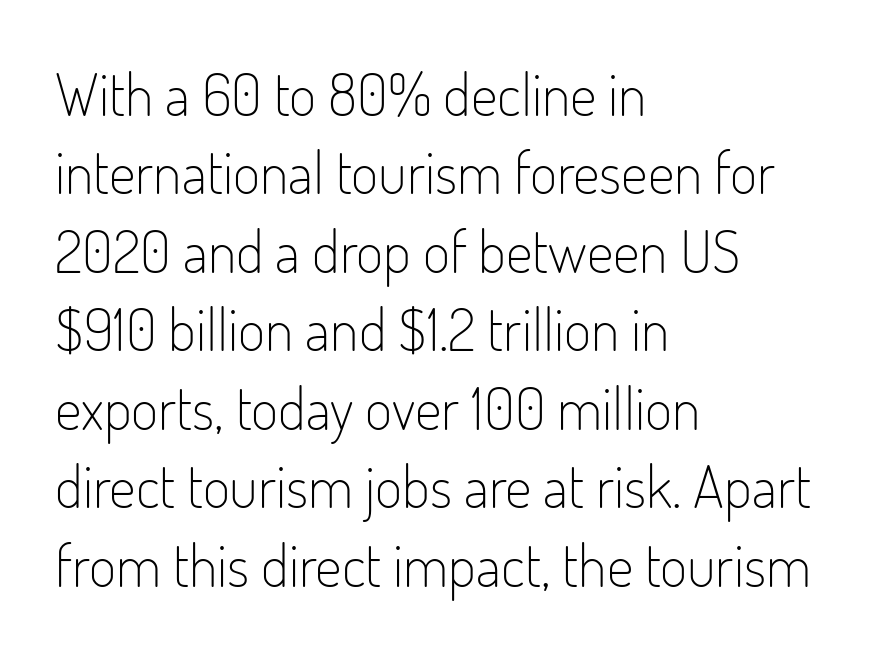
Q: Is the text bold? A: No.
Q: Is the text italic (slanted)? A: No, it is upright.
Q: Is the typeface a serif or a sans-serif typeface? A: Sans-serif.
Q: Is the text underlined? A: No.
Q: How is the paragraph aligned? A: Left-aligned.
Q: Is the spacing between letters normal or unusually wide? A: Normal.
Q: Is the spacing between lines tight, normal or loose? A: Normal.
Q: Width (condensed, normal, or wide)? A: Condensed.
Q: Stroke contrast? A: Low.
Q: x-height? A: Small.
Q: Monospaced? A: No.
